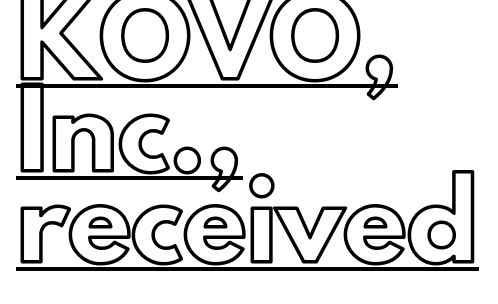
A typesetter would mark this as roman, not italic. In CSS terms this would be text-align: left. Emphasis is given by a line drawn under the lettering. This rendering leaves character spacing at its baseline value. The passage shown is typed in a proportional face where columns would drift. Interline gaps are of average width in this sample.
